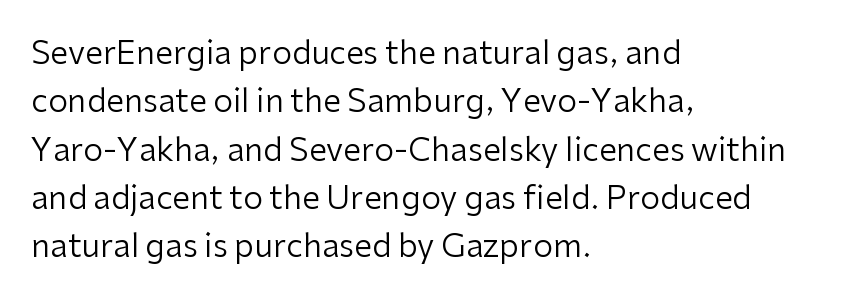
{"serif": "no", "italic": "no", "bold": "no", "weight": "regular", "width": "normal", "stroke_contrast": "low", "x_height": "medium", "monospaced": "no", "underline": "no", "align": "left", "line_spacing": "normal", "line_spacing_ratio": 1.51, "letter_spacing": "normal", "letter_spacing_em": 0.0, "glyph_px": 32}
